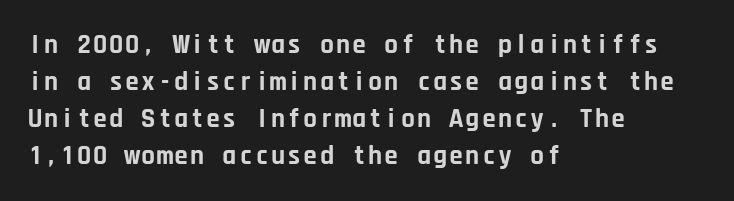
Every character sits straight up, as roman type does. Words appear dense and cohesive because spacing is normal. On the weight axis this lands at bold, roughly 700. In terms of leading, this rendering sits right in the middle.
